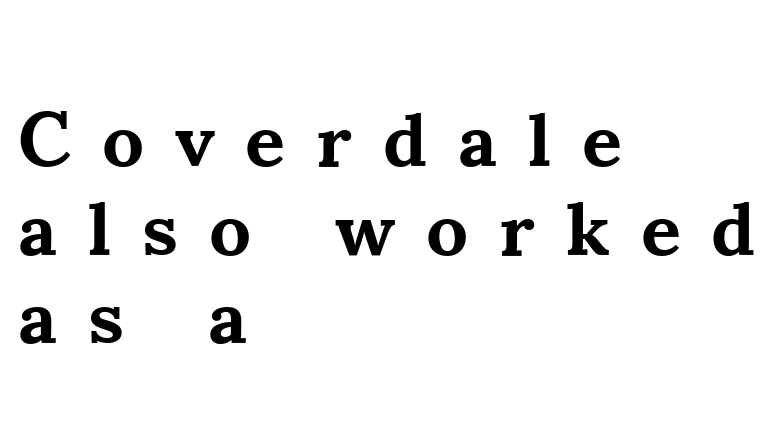
The letters advance in unequal steps, a hallmark of proportional type. The text block is weighted toward the left margin, trailing off unevenly rightward. A typesetter would call this leading minimal, almost set solid. Tracking value appears strongly positive — letters spread wide. Look at the stroke-to-counter ratio: heavy, a bold. Lines of text with bare space underneath.
